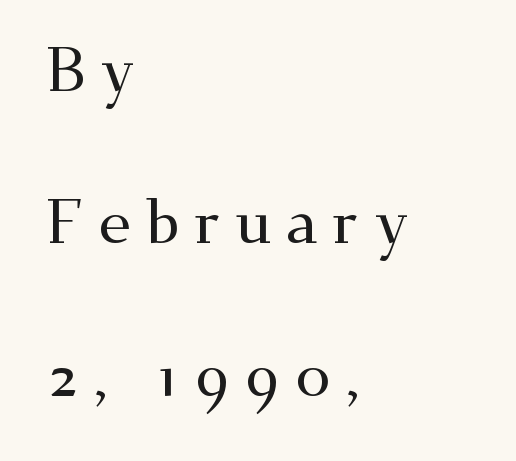
Between one letter and the next there's a generous, obvious gap. The line-height multiplier appears high, well above default. What kind of face is this? One with serifs. This rendering uses left alignment, leaving the right contour irregular. The strip under each line holds only bare page.
